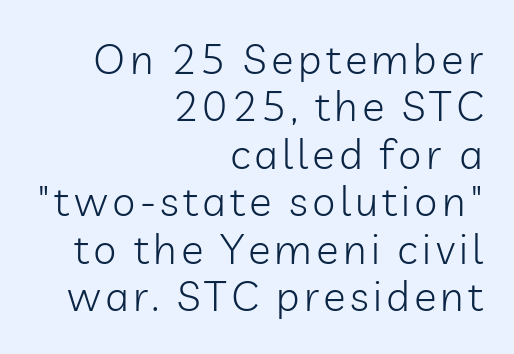
The space between consecutive lines is stingy. You can tell from the bare stems that sans-serif type was used. No italicization has been applied; the sample stays upright. Think of a printed novel: that variable character pitch is what you see here. No extra ink here — the face is not bold.
